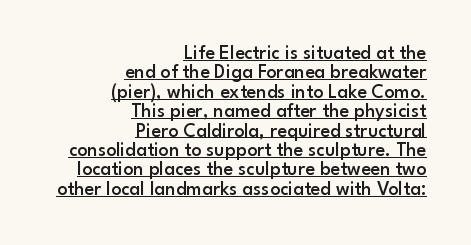
Q: Is the text bold? A: Semi-bold.
Q: Is the text italic (slanted)? A: No, it is upright.
Q: Is the text underlined? A: Yes.
Q: How is the paragraph aligned? A: Right-aligned.
Q: Is the spacing between letters normal or unusually wide? A: Normal.
Q: Is the spacing between lines tight, normal or loose? A: Tight.
